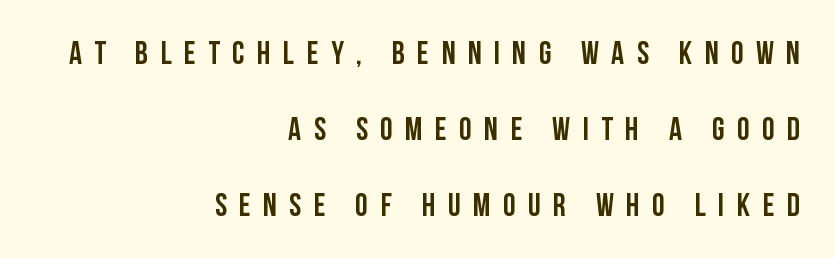
{"serif": "no", "italic": "no", "bold": "yes", "weight": "semibold", "width": "condensed", "stroke_contrast": "low", "x_height": "large", "monospaced": "no", "underline": "no", "align": "right", "line_spacing": "loose", "line_spacing_ratio": 2.38, "letter_spacing": "wide", "letter_spacing_em": 0.39, "glyph_px": 32}
